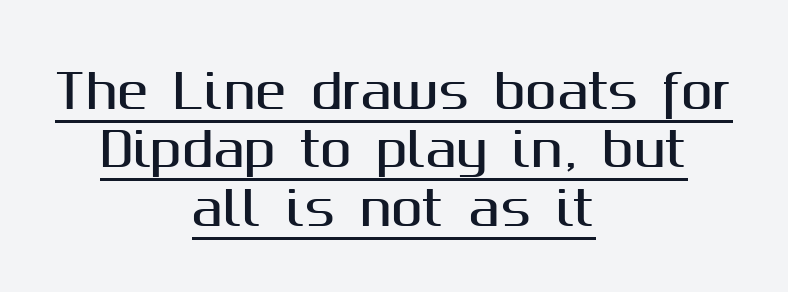
{"serif": "no", "italic": "no", "width": "normal", "stroke_contrast": "medium", "x_height": "medium", "monospaced": "no", "underline": "yes", "align": "center", "line_spacing_ratio": 1.24, "letter_spacing": "normal", "letter_spacing_em": 0.0, "glyph_px": 47}
